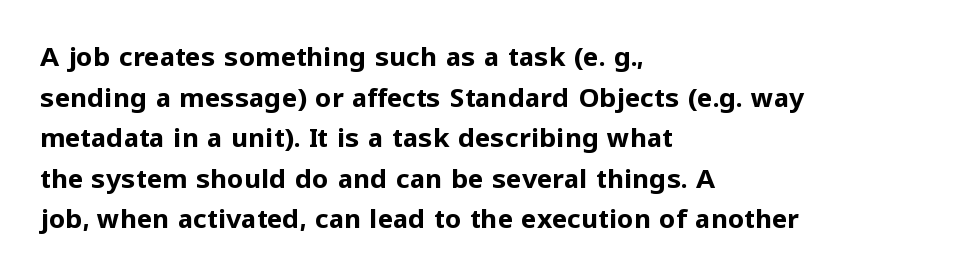
Students, note that the glyphs here touch the page at normal intervals. Lines of text with bare space underneath. Short and long lines alike share a common starting point at left. The font's upright variant was chosen for this text.
